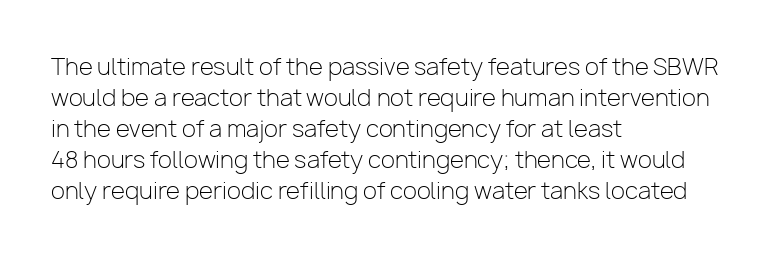
{"italic": "no", "bold": "no", "underline": "no", "align": "left", "line_spacing": "normal", "line_spacing_ratio": 1.35, "letter_spacing": "normal", "letter_spacing_em": 0.0, "glyph_px": 23}
